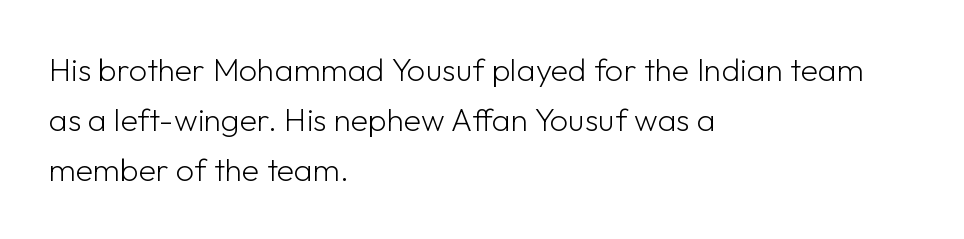
{"serif": "no", "italic": "no", "bold": "no", "weight": "light", "width": "normal", "stroke_contrast": "low", "x_height": "medium", "monospaced": "no", "underline": "no", "align": "left", "line_spacing": "normal", "line_spacing_ratio": 1.56, "letter_spacing": "normal", "letter_spacing_em": 0.0, "glyph_px": 32}
